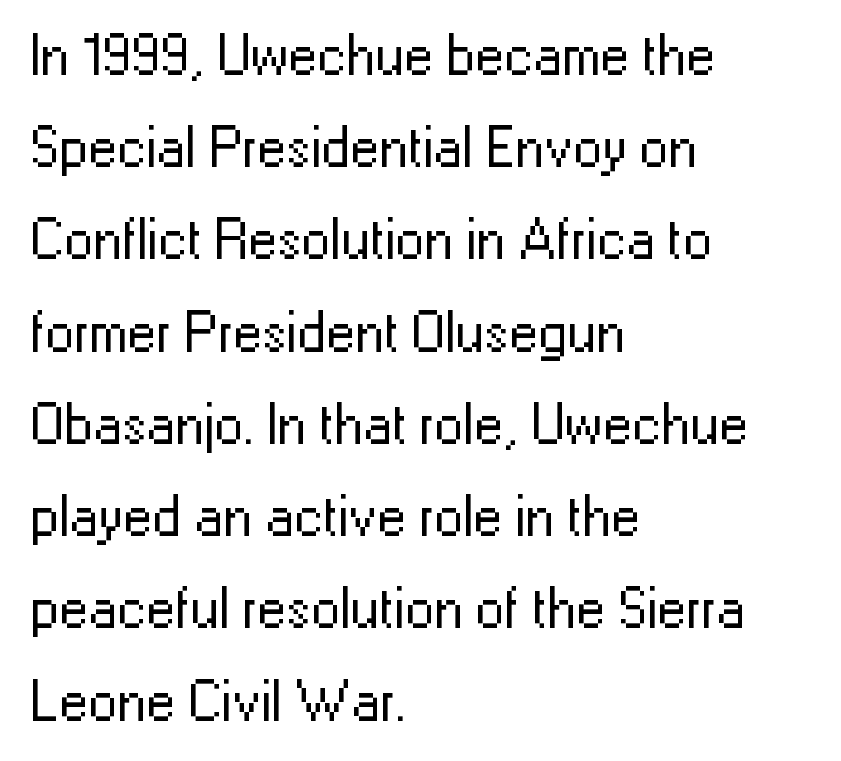
The image shows 58 px regular-weight sans-serif type, upright; set left-aligned, normal line spacing (1.59x), normal letter spacing, not underlined; low stroke contrast and a medium x-height.
